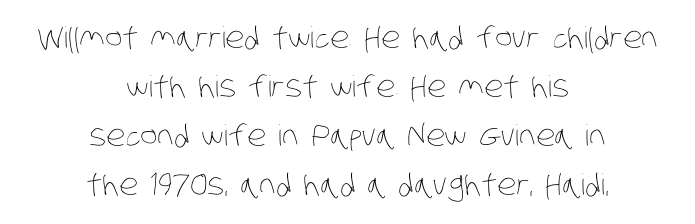
Q: Is the text bold? A: No.
Q: Is the text underlined? A: No.
Q: How is the paragraph aligned? A: Centered.
Q: Is the spacing between letters normal or unusually wide? A: Normal.
Q: Is the spacing between lines tight, normal or loose? A: Normal.
Q: Width (condensed, normal, or wide)? A: Condensed.
Q: Stroke contrast? A: Low.
Q: x-height? A: Large.
Q: Monospaced? A: No.
